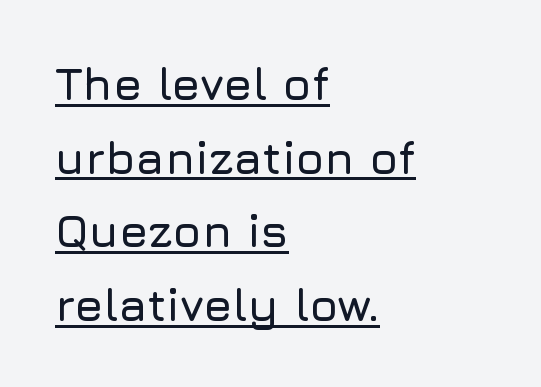
Q: Is the text italic (slanted)? A: No, it is upright.
Q: Is the typeface a serif or a sans-serif typeface? A: Sans-serif.
Q: Is the text underlined? A: Yes.
Q: How is the paragraph aligned? A: Left-aligned.
Q: Is the spacing between letters normal or unusually wide? A: Normal.
Q: Is the spacing between lines tight, normal or loose? A: Normal.
Q: Width (condensed, normal, or wide)? A: Normal.
Q: Stroke contrast? A: Low.
Q: x-height? A: Medium.
Q: Monospaced? A: No.
